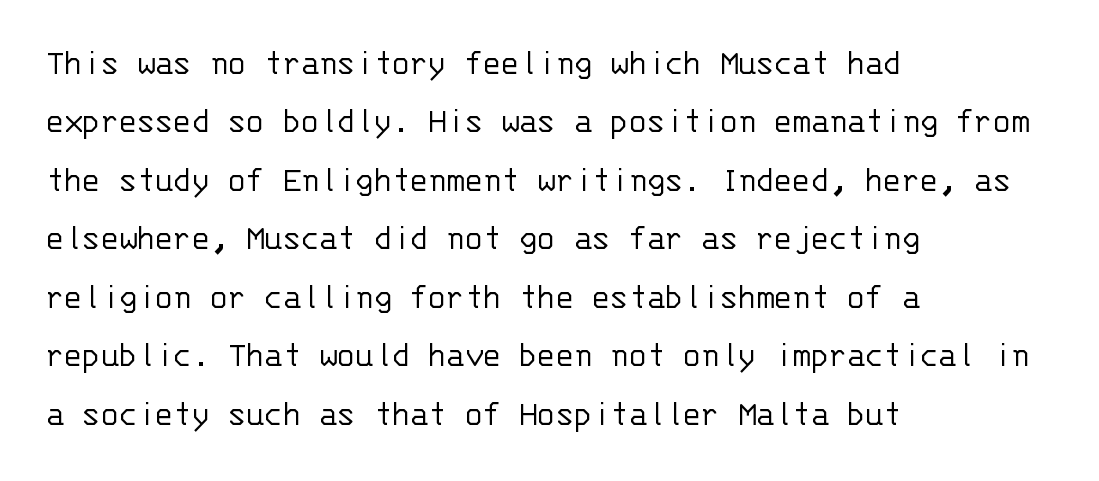
The image shows 37 px light sans-serif type, upright, monospaced; set left-aligned, normal line spacing (1.58x), normal letter spacing, not underlined; low stroke contrast and a large x-height.
